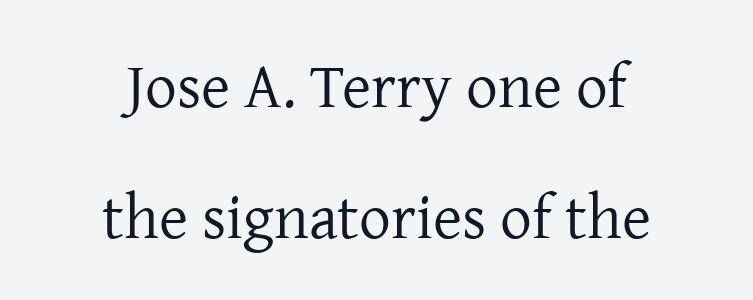
The image shows 63 px regular-weight serif type, upright; set centered, loose line spacing (2.08x), normal letter spacing, not underlined; low stroke contrast and a medium x-height.
